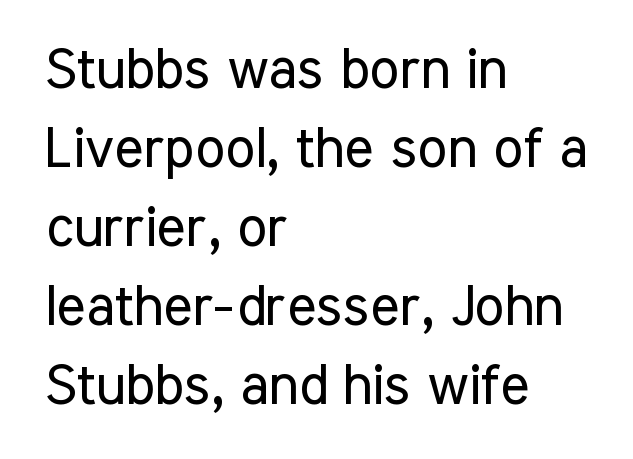
Here the designer chose a conventional face with non-uniform glyph widths. The text was rendered using a sans face with plain stroke endings. Posture: upright roman. The strokes are not fattened; the text isn't bold. The face used here is rendered with its standard letterfit.
